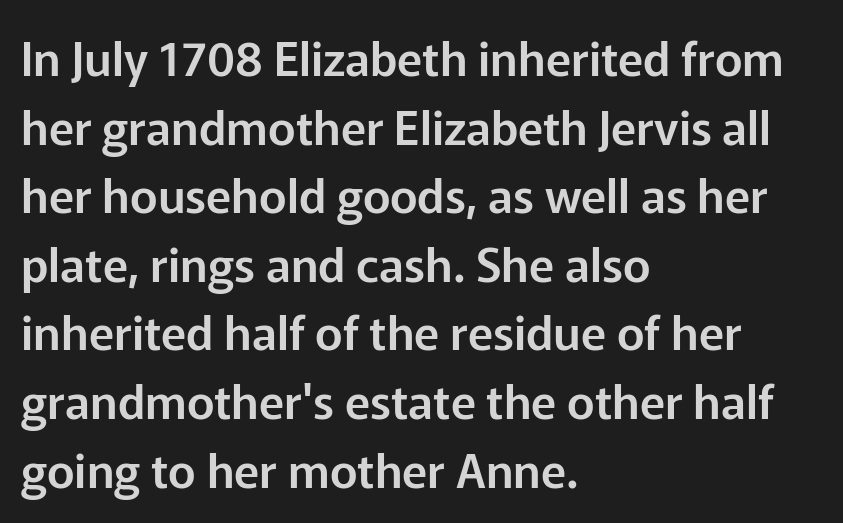
The image shows 47 px sans-serif type, upright; set left-aligned, normal line spacing (1.46x), normal letter spacing, not underlined; low stroke contrast and a medium x-height.
